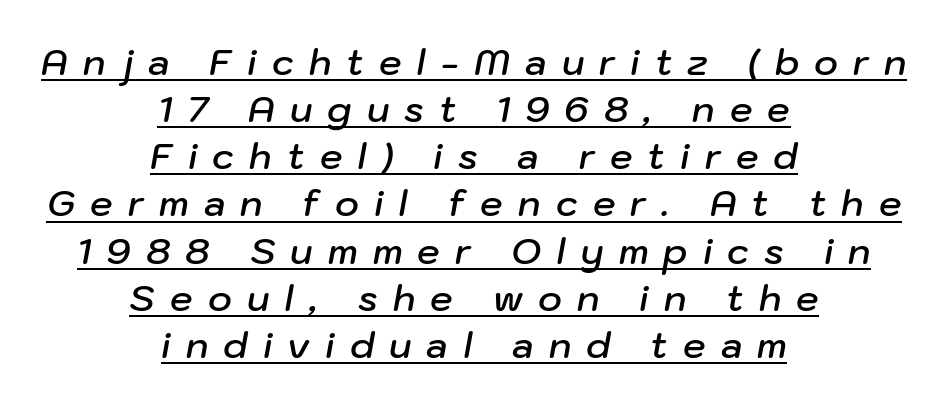
The image shows 36 px semibold type, italic (leaning right); set centered, normal line spacing (1.31x), unusually wide letter spacing (+0.42 em), underlined; low stroke contrast and a medium x-height.
